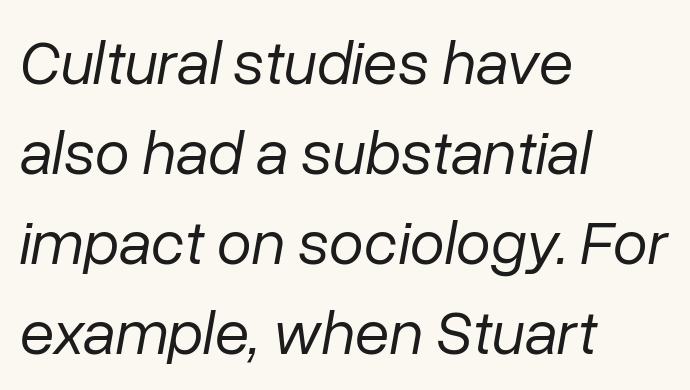
Baseline-to-baseline distance is the conventional proportion of letter height. Note the varied advance widths — an 'i' is clearly narrower than an 'm'. Heaviness? Minimal to ordinary, like unemphasized prose. Italic? Definitely — the glyphs are oblique.
